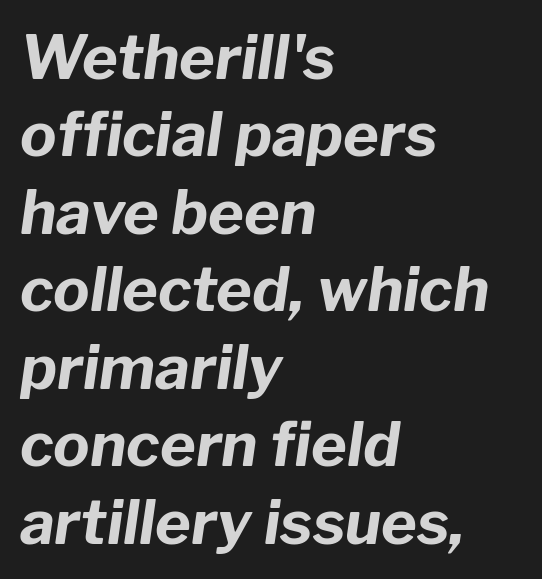
Q: Is the text bold? A: Yes.
Q: Is the text italic (slanted)? A: Yes, it leans right by about 8 degrees.
Q: Is the text underlined? A: No.
Q: How is the paragraph aligned? A: Left-aligned.
Q: Is the spacing between letters normal or unusually wide? A: Normal.
Q: Is the spacing between lines tight, normal or loose? A: Normal.
Q: Width (condensed, normal, or wide)? A: Normal.
Q: Stroke contrast? A: Low.
Q: x-height? A: Medium.
Q: Monospaced? A: No.
